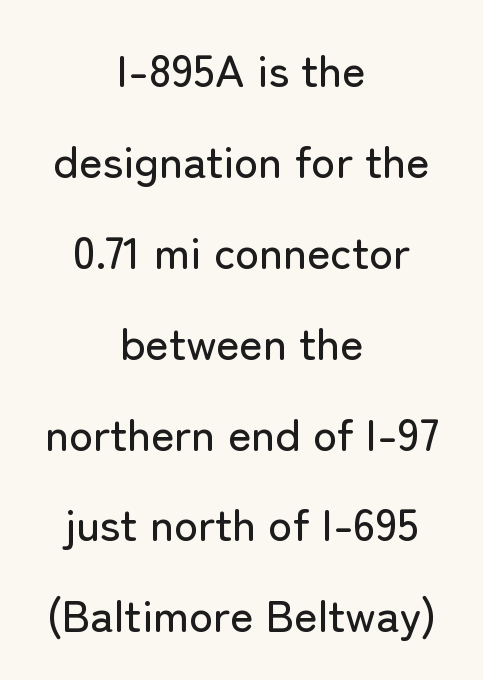
{"serif": "no", "italic": "no", "width": "normal", "stroke_contrast": "low", "x_height": "medium", "monospaced": "no", "underline": "no", "align": "center", "line_spacing": "loose", "line_spacing_ratio": 2.02, "letter_spacing": "normal", "letter_spacing_em": 0.0, "glyph_px": 45}
